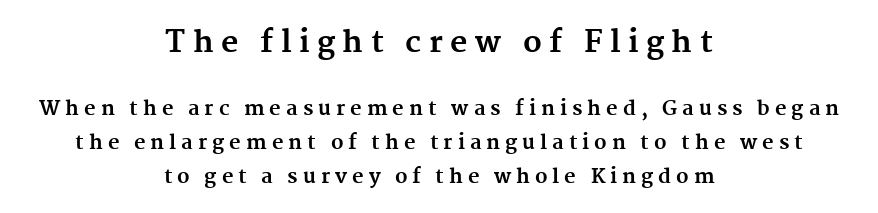
Q: Is the text bold? A: Yes.
Q: Is the text italic (slanted)? A: No, it is upright.
Q: Is the typeface a serif or a sans-serif typeface? A: Serif.
Q: Is the text underlined? A: No.
Q: How is the paragraph aligned? A: Centered.
Q: Is the spacing between letters normal or unusually wide? A: Unusually wide.
Q: Is the spacing between lines tight, normal or loose? A: Normal.
Q: Which block of text is set in a larger size, the first (top) or the second (bottom)? A: The first (top) one.
Q: Width (condensed, normal, or wide)? A: Normal.
Q: Stroke contrast? A: Medium.
Q: x-height? A: Medium.
Q: Monospaced? A: No.
